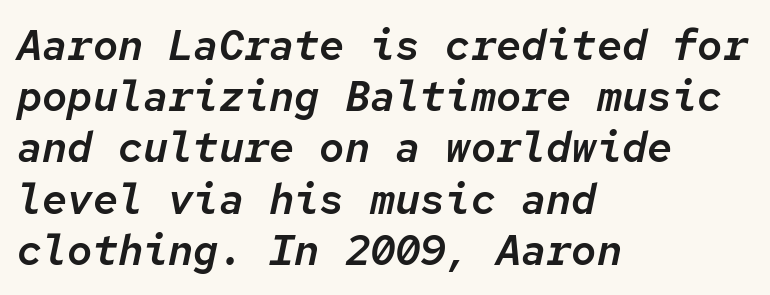
There's an unmistakable incline to the writing here. These lines are rendered in a fixed-pitch font. The typesetter chose a ragged-right arrangement here. Unmarked baselines from the first word to the last. You could call the tracking neutral — neither tight nor loose.
